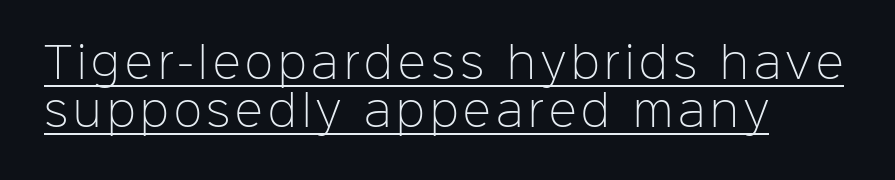
Q: Is the text bold? A: No.
Q: Is the text italic (slanted)? A: No, it is upright.
Q: Is the typeface a serif or a sans-serif typeface? A: Sans-serif.
Q: Is the text underlined? A: Yes.
Q: How is the paragraph aligned? A: Left-aligned.
Q: Is the spacing between lines tight, normal or loose? A: Tight.
Q: Width (condensed, normal, or wide)? A: Normal.
Q: Stroke contrast? A: Low.
Q: x-height? A: Medium.
Q: Monospaced? A: No.
